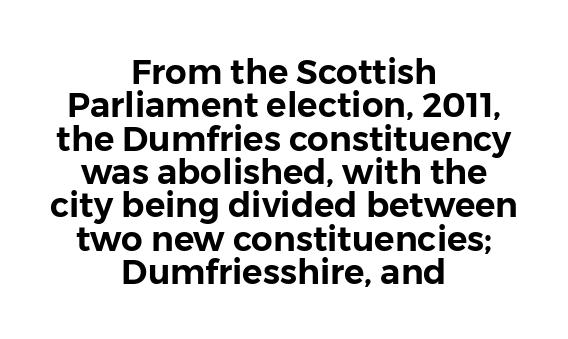
The image shows 34 px sans-serif type, upright; set centered, tight line spacing (0.98x), normal letter spacing, not underlined; low stroke contrast and a medium x-height.
